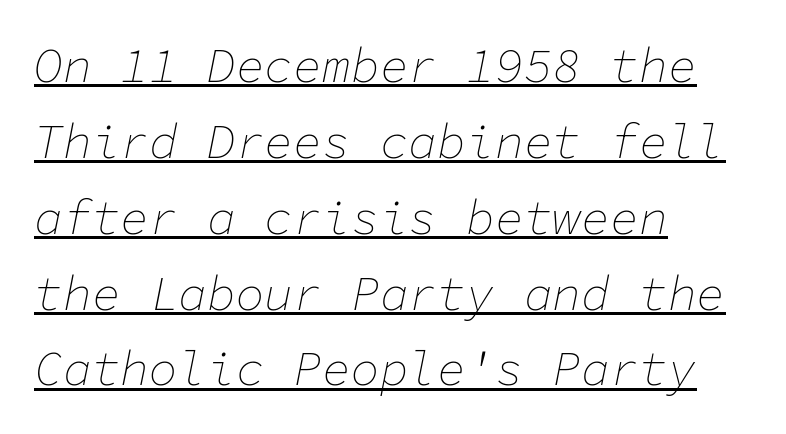
{"italic": "yes", "lean": "right", "slant_degrees": 11, "bold": "no", "weight": "thin", "width": "normal", "stroke_contrast": "low", "x_height": "medium", "monospaced": "yes", "underline": "yes", "align": "left", "line_spacing": "normal", "line_spacing_ratio": 1.58, "letter_spacing": "normal", "letter_spacing_em": 0.0, "glyph_px": 48}
